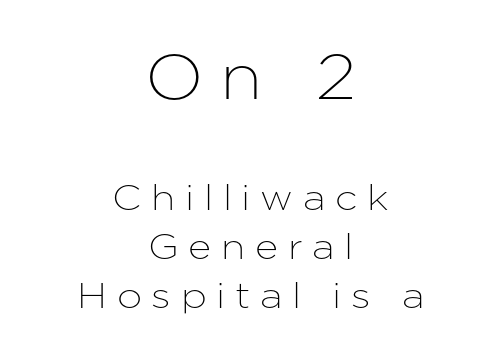
{"serif": "no", "italic": "no", "width": "normal", "stroke_contrast": "low", "x_height": "medium", "monospaced": "no", "underline": "no", "align": "center", "line_spacing": "normal", "line_spacing_ratio": 1.35, "letter_spacing": "wide", "letter_spacing_em": 0.27, "larger_block": "first", "size_ratio": 1.75, "glyph_px": 63}
